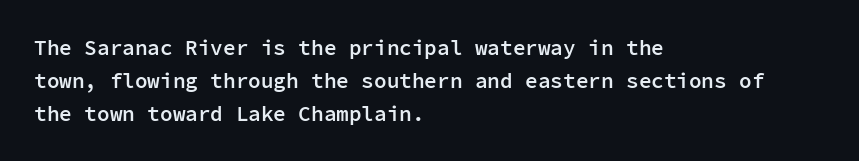
{"italic": "no", "bold": "semi", "underline": "no", "align": "left", "line_spacing": "normal", "line_spacing_ratio": 1.56, "letter_spacing": "normal", "letter_spacing_em": 0.0, "glyph_px": 21}
